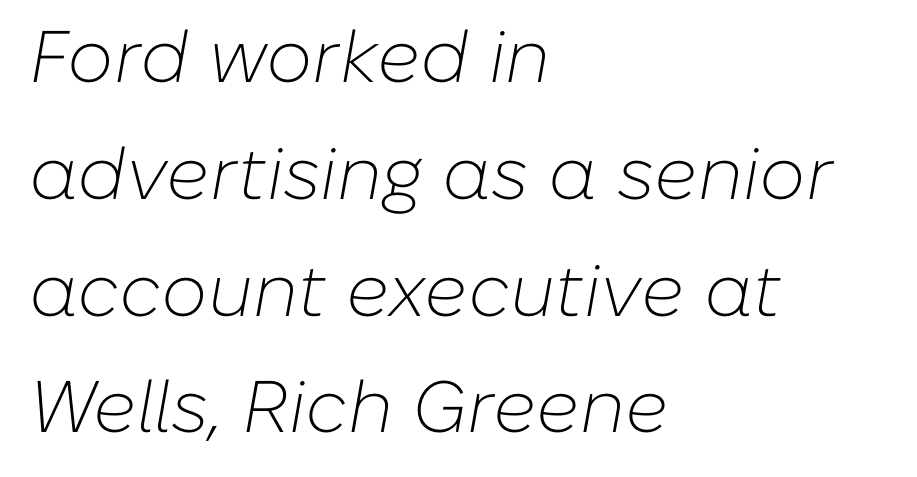
{"italic": "yes", "lean": "right", "slant_degrees": 10, "bold": "no", "weight": "light", "width": "normal", "stroke_contrast": "low", "x_height": "medium", "monospaced": "no", "underline": "no", "align": "left", "line_spacing": "normal", "line_spacing_ratio": 1.6, "letter_spacing": "normal", "letter_spacing_em": 0.0, "glyph_px": 73}
